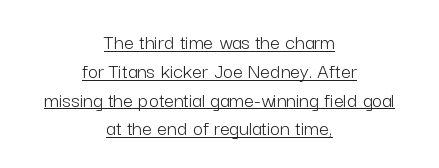
The image shows 22 px text type, upright; set centered, normal line spacing (1.31x), normal letter spacing, underlined.
